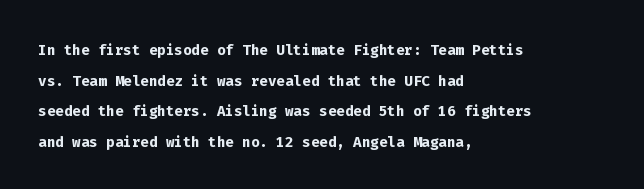
The image shows 20 px bold type, upright; set left-aligned, normal line spacing (1.53x), normal letter spacing, not underlined.
